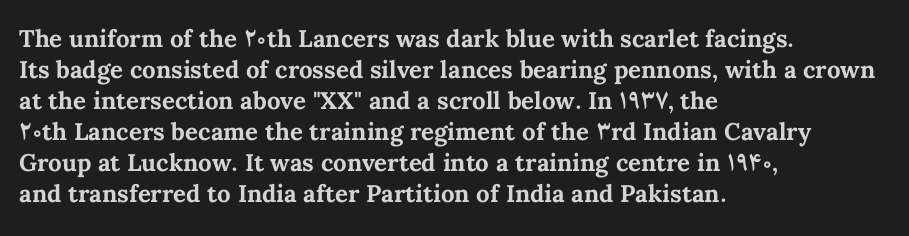
If you measured baseline to baseline, you'd find a middling distance. The specimen reads as upright at a glance. Glyph-to-glyph distance matches everyday printed text. Heavy, bold letterforms. Each row of text sits above clean, open space.
